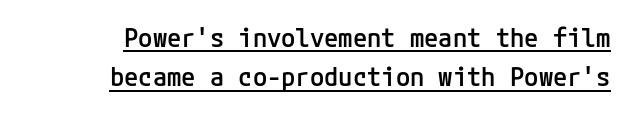
The image shows 26 px text type, upright; set right-aligned, normal line spacing (1.51x), normal letter spacing, underlined.
